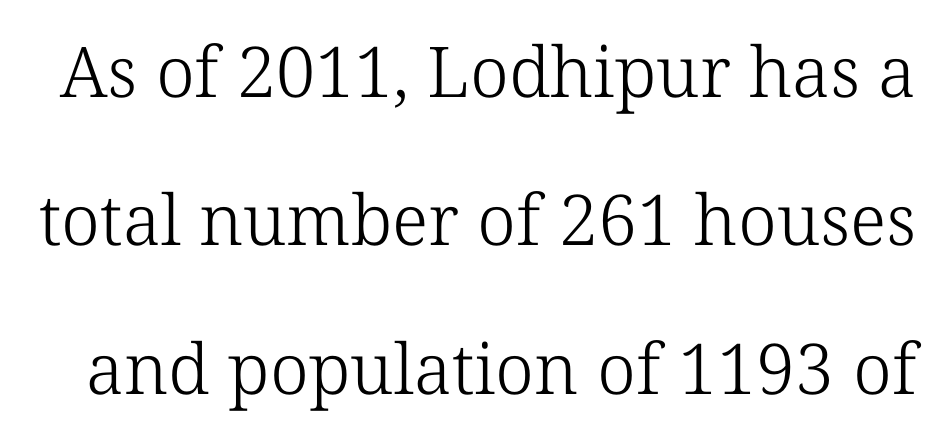
{"serif": "yes", "italic": "no", "bold": "no", "weight": "light", "width": "normal", "stroke_contrast": "low", "x_height": "medium", "monospaced": "no", "underline": "no", "line_spacing": "loose", "line_spacing_ratio": 2.12, "letter_spacing": "normal", "letter_spacing_em": 0.0, "glyph_px": 70}
